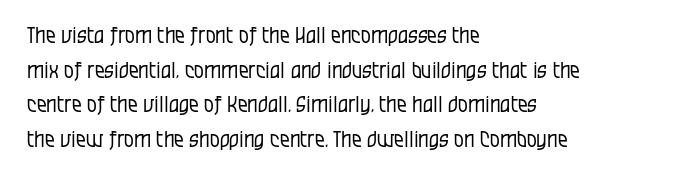
Which margin do the lines hug? The left one — the right edge is uneven. This is roman type, the default non-slanted kind. Summary of vertical rhythm: regular, with standard interline spacing. These glyphs show unthickened strokes, regular width or finer. The rendering keeps characters at their native spacing. The gap between lines stays unmarked.
